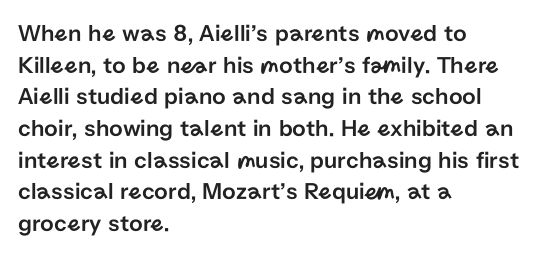
The letterforms sit shoulder to shoulder at normal distance. In terms of leading, this rendering sits right in the middle. The rendering anchors every line to the left-hand side. Style check: upright.
